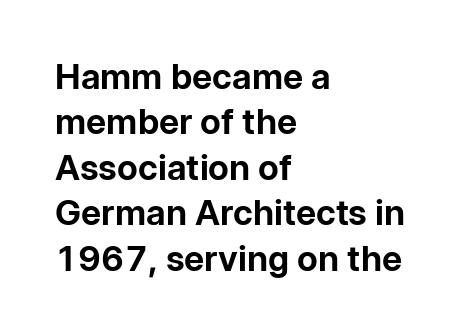
Bare-footed words on every line. The designer left line spacing at the default. Each word holds together tightly as a unit, with standard inter-letter gaps. Is there any slant? The stems are plumb. Here the designer chose a conventional face with non-uniform glyph widths.
